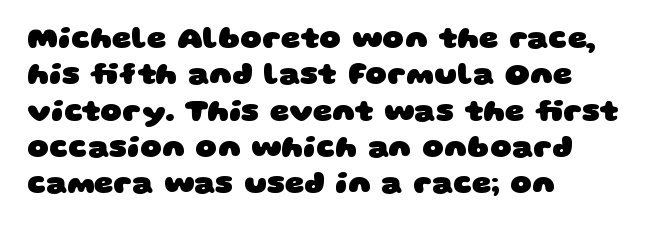
Q: Is the text bold? A: Yes.
Q: Is the typeface a serif or a sans-serif typeface? A: Sans-serif.
Q: Is the text underlined? A: No.
Q: How is the paragraph aligned? A: Left-aligned.
Q: Is the spacing between letters normal or unusually wide? A: Normal.
Q: Width (condensed, normal, or wide)? A: Wide.
Q: Stroke contrast? A: Low.
Q: x-height? A: Large.
Q: Monospaced? A: No.
